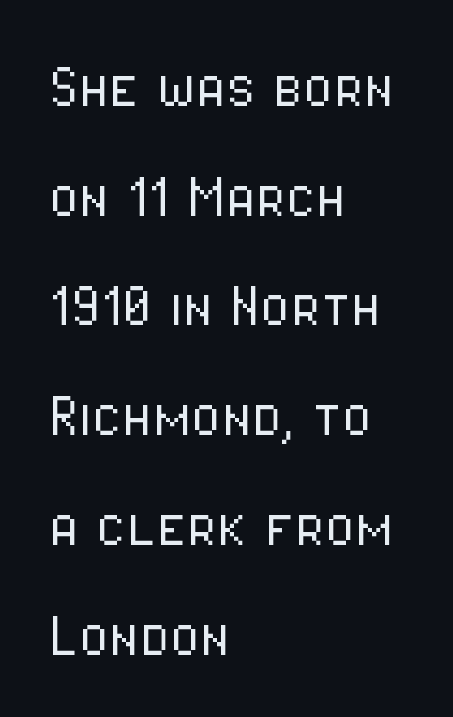
What stands out about the letter spacing? Nothing — it is the standard amount. Compared with a typical body face, this is equally light or lighter still. The space beneath each line is pristine and unruled. Spacing verdict: proportional, widths tailored to each character.
